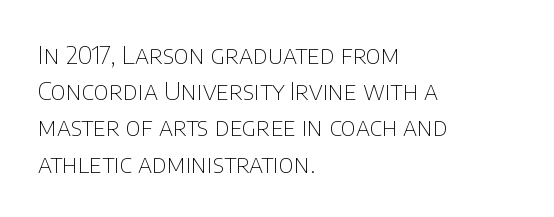
The cut favours lightness, reaching ordinary text weight at its darkest. Left-aligned paragraph, ragged on the right. There is no visible air inserted between adjacent glyphs. Has an underline been added? It has not. Upright lettering throughout. Leading matches the norm, producing a regular column.
